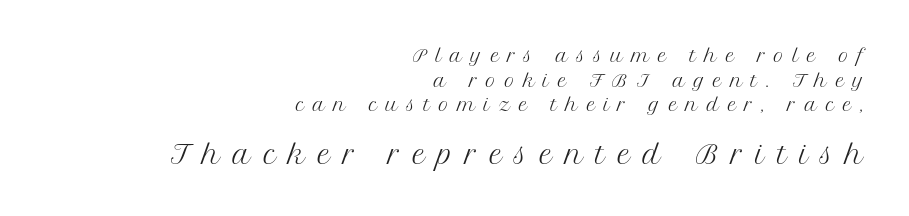
The type is letterspaced generously, with wide tracking. The typesetter chose a ragged-left arrangement here. Vertically, the passage feels balanced, rows spaced as you'd expect. The baseline area is clear. If you squint, the bottom block still reads clearly — it's the larger of the two. Compared with a typical body face, this is equally light or lighter still.
